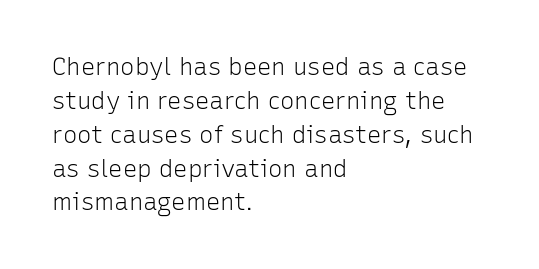
Q: Is the text bold? A: No.
Q: Is the text italic (slanted)? A: No, it is upright.
Q: Is the text underlined? A: No.
Q: How is the paragraph aligned? A: Left-aligned.
Q: Is the spacing between letters normal or unusually wide? A: Normal.
Q: Is the spacing between lines tight, normal or loose? A: Normal.
